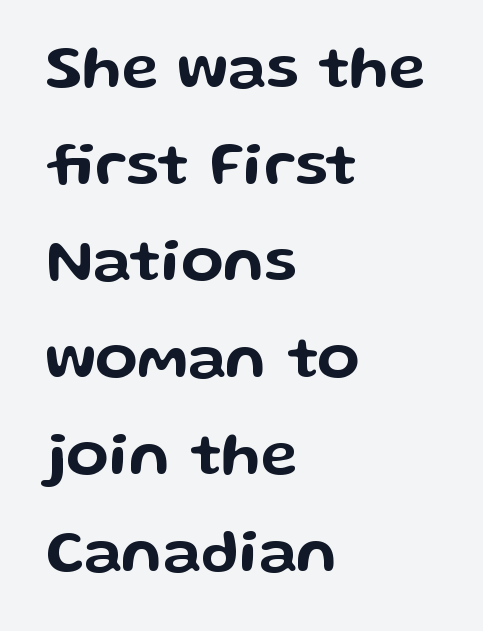
{"serif": "no", "italic": "no", "width": "wide", "stroke_contrast": "low", "x_height": "medium", "monospaced": "no", "underline": "no", "align": "left", "line_spacing": "normal", "line_spacing_ratio": 1.56, "letter_spacing": "normal", "letter_spacing_em": 0.0, "glyph_px": 62}
